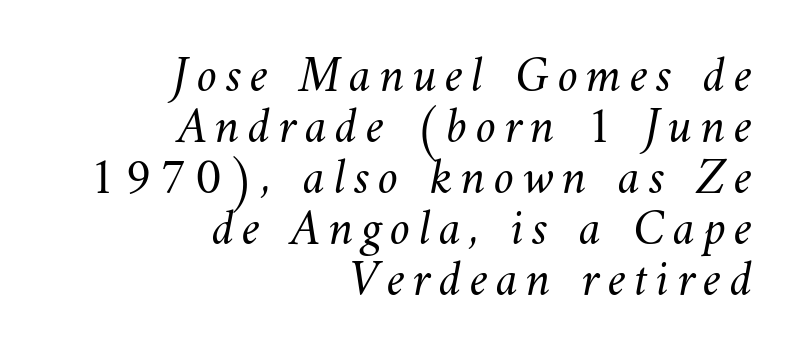
Layout note: lines flush right. The strokes carry an ordinary text weight at most. The vertical gap from one line to the next is small. Clear beneath every line of the passage. Varying glyph widths throughout — classic text-font behaviour.
